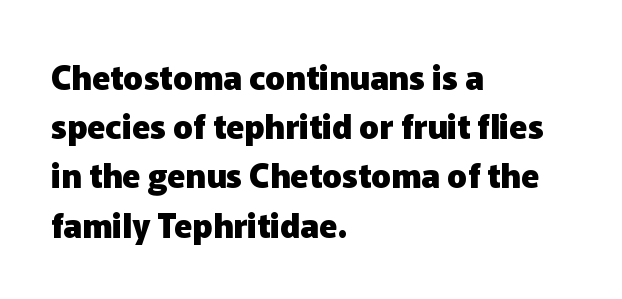
{"serif": "no", "italic": "no", "bold": "yes", "weight": "heavy", "width": "normal", "stroke_contrast": "low", "x_height": "medium", "monospaced": "no", "underline": "no", "align": "left", "line_spacing": "normal", "line_spacing_ratio": 1.49, "letter_spacing": "normal", "letter_spacing_em": 0.0, "glyph_px": 33}
